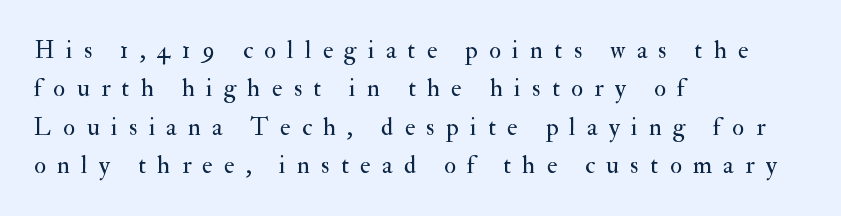
Loose tracking; the words dissolve into strings of separated letters. A roman cut, with each character standing at attention. Each row of text sits above clean, open space. The lines are quadded left.
